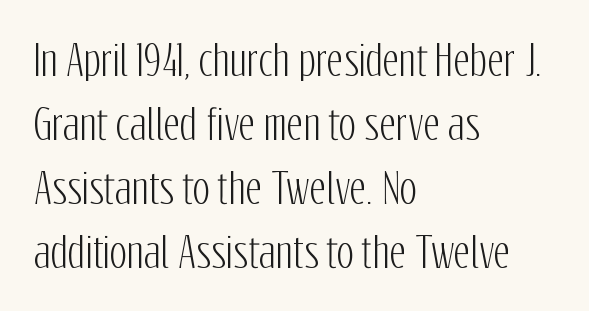
Q: Is the text italic (slanted)? A: No, it is upright.
Q: Is the typeface a serif or a sans-serif typeface? A: Sans-serif.
Q: Is the text underlined? A: No.
Q: How is the paragraph aligned? A: Left-aligned.
Q: Is the spacing between letters normal or unusually wide? A: Normal.
Q: Is the spacing between lines tight, normal or loose? A: Normal.
Q: Width (condensed, normal, or wide)? A: Condensed.
Q: Stroke contrast? A: Low.
Q: x-height? A: Medium.
Q: Monospaced? A: No.
